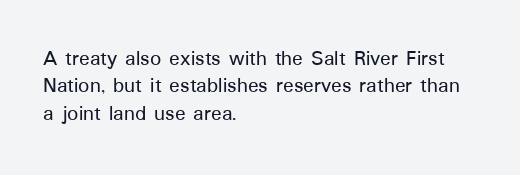
{"italic": "no", "underline": "no", "align": "left", "line_spacing_ratio": 1.24, "letter_spacing": "normal", "letter_spacing_em": 0.0, "glyph_px": 22}
